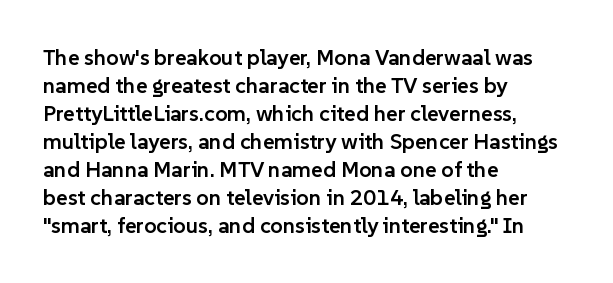
Regular leading. Is there any slant? The stems are plumb. You could call the tracking neutral — neither tight nor loose. A bare baseline throughout the passage.
